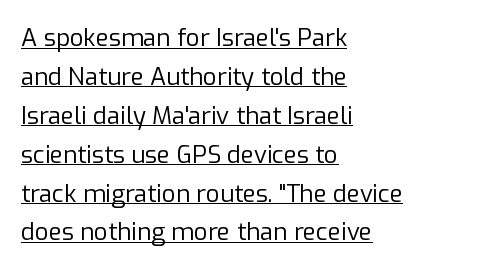
{"italic": "no", "bold": "no", "underline": "yes", "align": "left", "line_spacing": "normal", "line_spacing_ratio": 1.62, "letter_spacing": "normal", "letter_spacing_em": 0.0, "glyph_px": 24}
